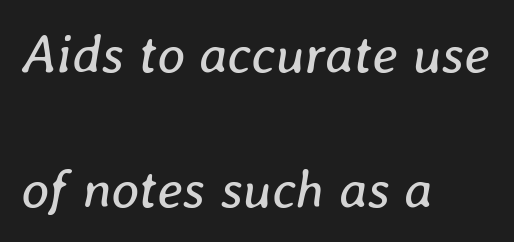
Q: Is the text bold? A: No.
Q: Is the text italic (slanted)? A: Yes, it leans right by about 8 degrees.
Q: Is the text underlined? A: No.
Q: How is the paragraph aligned? A: Left-aligned.
Q: Is the spacing between letters normal or unusually wide? A: Normal.
Q: Is the spacing between lines tight, normal or loose? A: Loose.
Q: Width (condensed, normal, or wide)? A: Normal.
Q: Stroke contrast? A: Low.
Q: x-height? A: Medium.
Q: Monospaced? A: No.
